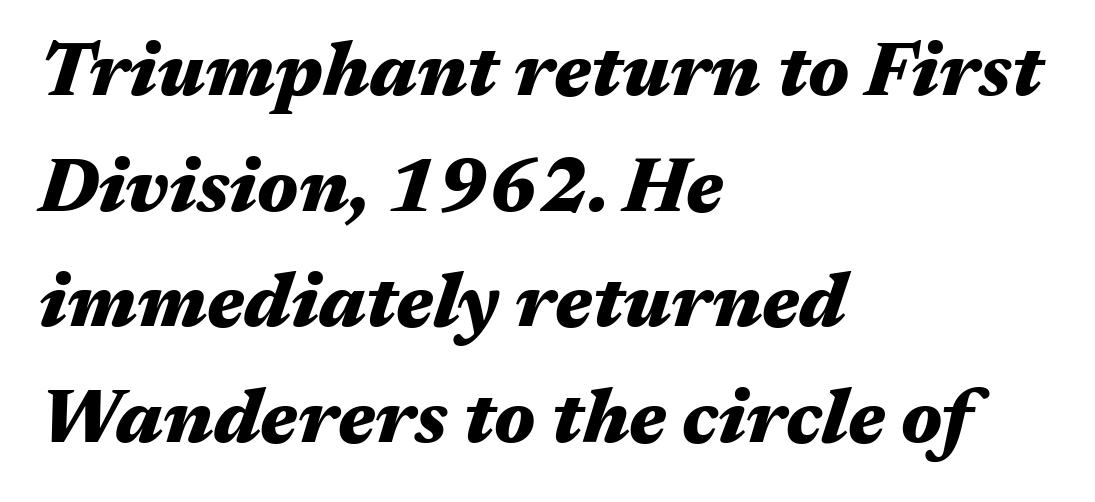
The image shows 76 px heavy, wide type, italic (leaning right); set left-aligned, normal line spacing (1.52x), normal letter spacing, not underlined; medium stroke contrast and a medium x-height.
